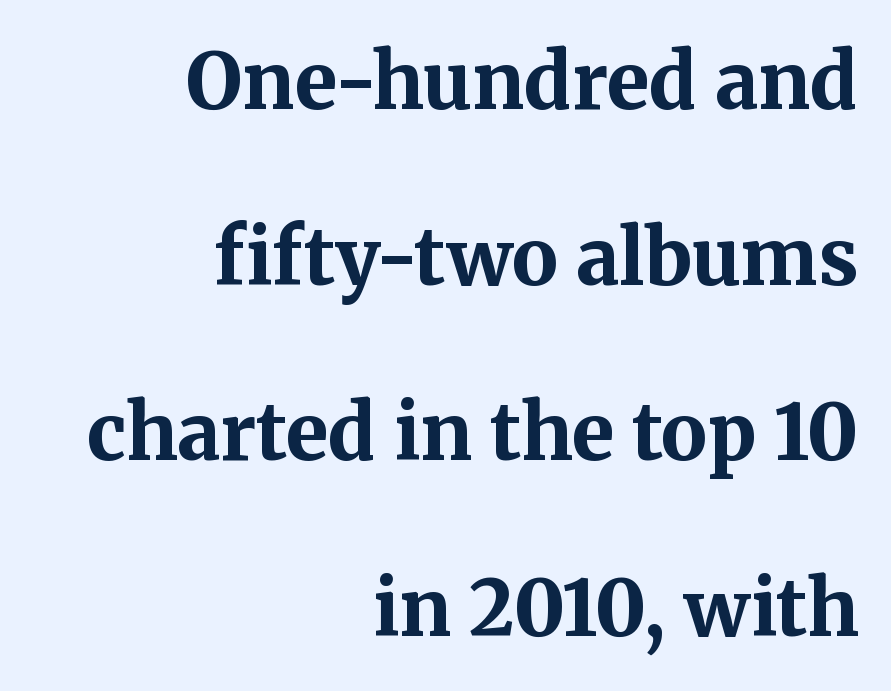
The image shows 77 px bold serif type, upright; set right-aligned, loose line spacing (2.28x), normal letter spacing, not underlined; medium stroke contrast and a medium x-height.
